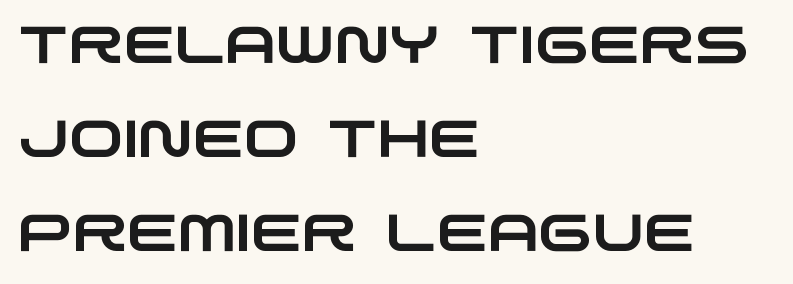
{"serif": "no", "width": "wide", "stroke_contrast": "low", "x_height": "large", "monospaced": "no", "underline": "no", "align": "left", "line_spacing_ratio": 1.81, "letter_spacing": "normal", "letter_spacing_em": 0.0, "glyph_px": 52}
